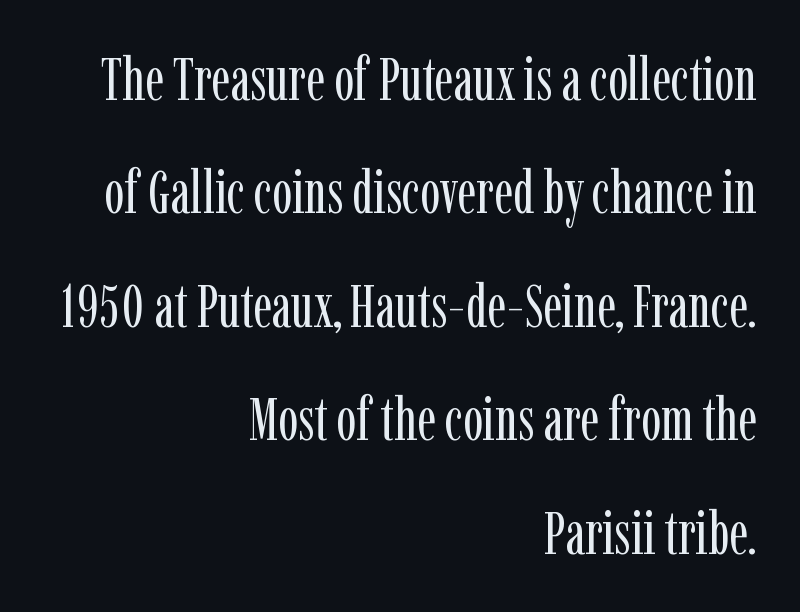
The image shows 60 px regular-weight, condensed serif type, upright; set right-aligned, line spacing 1.89x, normal letter spacing, not underlined; low stroke contrast and a medium x-height.
